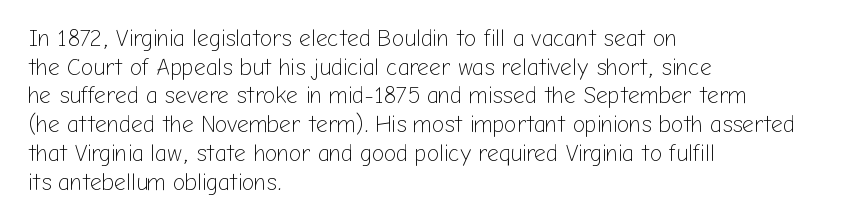
{"italic": "no", "bold": "no", "underline": "no", "align": "left", "line_spacing": "normal", "line_spacing_ratio": 1.25, "letter_spacing": "normal", "letter_spacing_em": 0.0, "glyph_px": 23}
